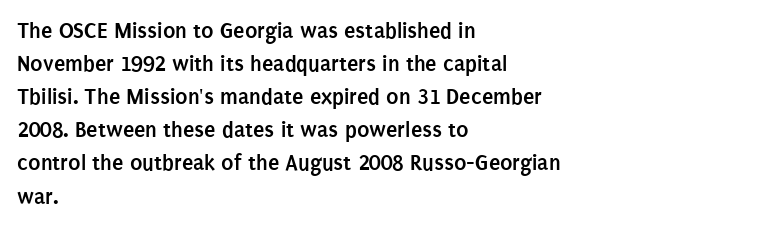
Q: Is the text bold? A: Yes.
Q: Is the text italic (slanted)? A: No, it is upright.
Q: Is the text underlined? A: No.
Q: How is the paragraph aligned? A: Left-aligned.
Q: Is the spacing between letters normal or unusually wide? A: Normal.
Q: Is the spacing between lines tight, normal or loose? A: Normal.
